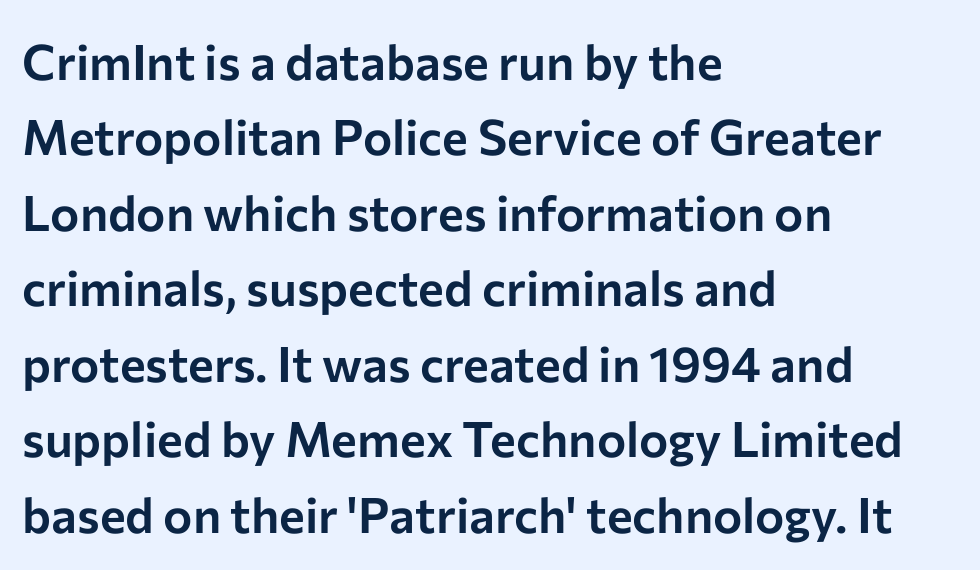
{"serif": "no", "italic": "no", "width": "normal", "stroke_contrast": "low", "x_height": "medium", "monospaced": "no", "underline": "no", "align": "left", "line_spacing": "normal", "line_spacing_ratio": 1.54, "letter_spacing": "normal", "letter_spacing_em": 0.0, "glyph_px": 49}
